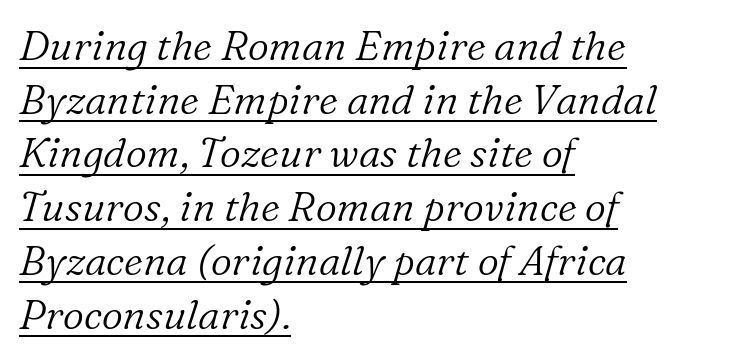
Q: Is the text bold? A: No.
Q: Is the text italic (slanted)? A: Yes, it leans right by about 16 degrees.
Q: Is the typeface a serif or a sans-serif typeface? A: Serif.
Q: Is the text underlined? A: Yes.
Q: How is the paragraph aligned? A: Left-aligned.
Q: Is the spacing between letters normal or unusually wide? A: Normal.
Q: Is the spacing between lines tight, normal or loose? A: Normal.
Q: Width (condensed, normal, or wide)? A: Normal.
Q: Stroke contrast? A: Low.
Q: x-height? A: Medium.
Q: Monospaced? A: No.
